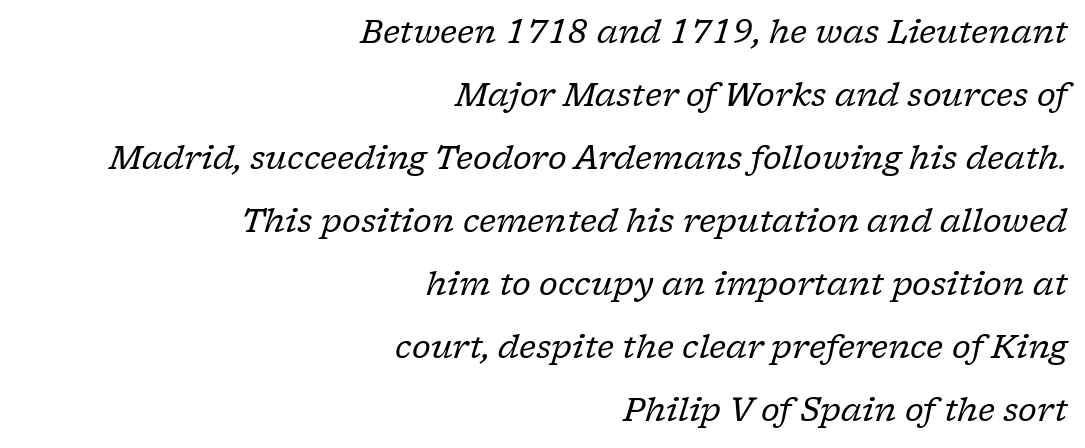
{"serif": "yes", "italic": "yes", "lean": "right", "slant_degrees": 17, "bold": "no", "weight": "regular", "width": "normal", "stroke_contrast": "low", "x_height": "medium", "monospaced": "no", "underline": "no", "align": "right", "line_spacing": "loose", "line_spacing_ratio": 1.97, "letter_spacing": "normal", "letter_spacing_em": 0.0, "glyph_px": 32}
